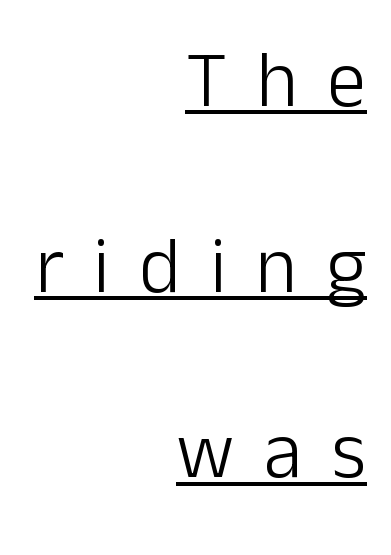
Q: Is the text bold? A: No.
Q: Is the text italic (slanted)? A: No, it is upright.
Q: Is the typeface a serif or a sans-serif typeface? A: Sans-serif.
Q: Is the text underlined? A: Yes.
Q: How is the paragraph aligned? A: Right-aligned.
Q: Is the spacing between letters normal or unusually wide? A: Unusually wide.
Q: Is the spacing between lines tight, normal or loose? A: Loose.
Q: Width (condensed, normal, or wide)? A: Normal.
Q: Stroke contrast? A: Low.
Q: x-height? A: Medium.
Q: Monospaced? A: No.
